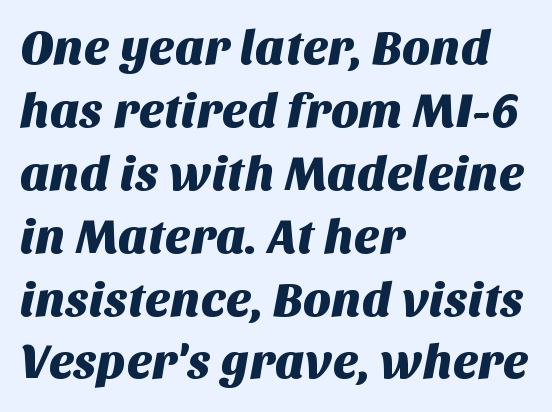
Q: Is the typeface a serif or a sans-serif typeface? A: Sans-serif.
Q: Is the text underlined? A: No.
Q: How is the paragraph aligned? A: Left-aligned.
Q: Is the spacing between letters normal or unusually wide? A: Normal.
Q: Is the spacing between lines tight, normal or loose? A: Normal.
Q: Width (condensed, normal, or wide)? A: Normal.
Q: Stroke contrast? A: Medium.
Q: x-height? A: Large.
Q: Monospaced? A: No.
